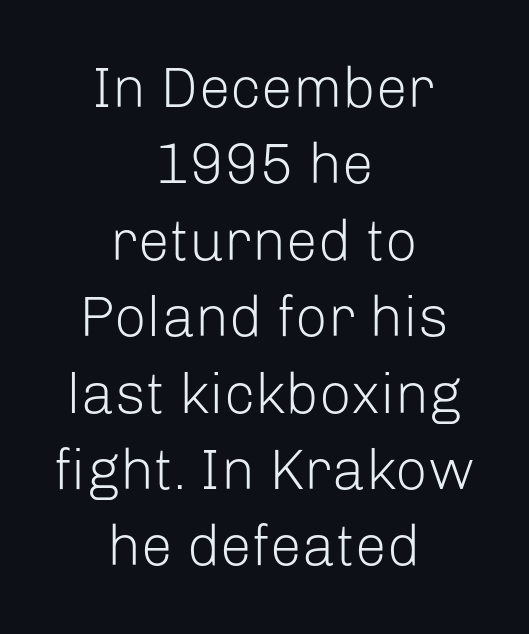
Vertical strokes here are truly vertical. This rendering employs a face without finishing strokes, i.e., a sans-serif. Horizontally, the lines are justified to the midpoint only. Spacing verdict: proportional, widths tailored to each character. This block has exactly the height ordinary leading produces.
